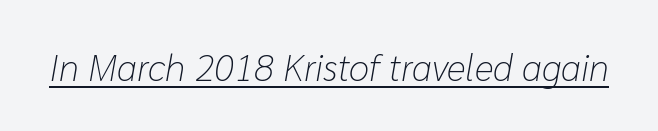
Tall strokes in this sample are angled rather than plumb. Letters have the restrained weight of plain body copy at most. Somebody hit Ctrl+U on this one — the words are underlined. Here the glyphs are tracked normally, forming tight word shapes. The letters advance in unequal steps, a hallmark of proportional type.
